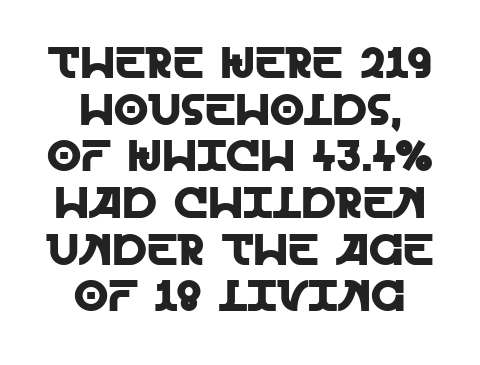
The image shows 44 px sans-serif type, upright; set centered, tight line spacing (1.06x), normal letter spacing, not underlined; a large x-height.
